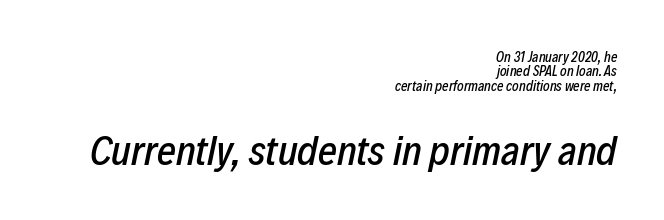
Characters are canted at an angle relative to the baseline's perpendicular. If you drew a ruler down the right edge, every line would touch it. The composition opens small and finishes big. Whoever set this chose condensed vertical rhythm over breathing room. The rendering keeps characters at their native spacing.
